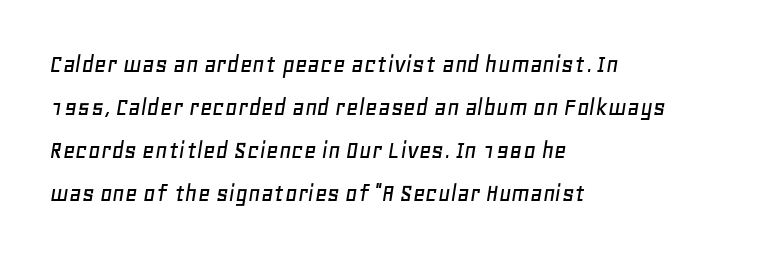
{"italic": "yes", "lean": "right", "slant_degrees": 11, "underline": "no", "align": "left", "line_spacing": "normal", "line_spacing_ratio": 1.59, "letter_spacing": "normal", "letter_spacing_em": 0.0, "glyph_px": 27}
